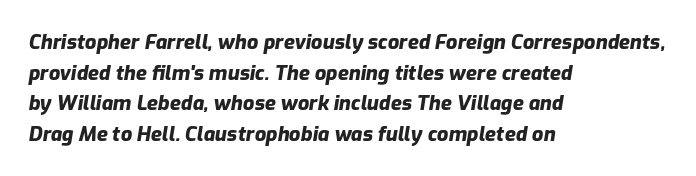
{"italic": "yes", "lean": "right", "slant_degrees": 9, "bold": "yes", "underline": "no", "align": "left", "line_spacing": "normal", "line_spacing_ratio": 1.53, "letter_spacing": "normal", "letter_spacing_em": 0.0, "glyph_px": 20}
